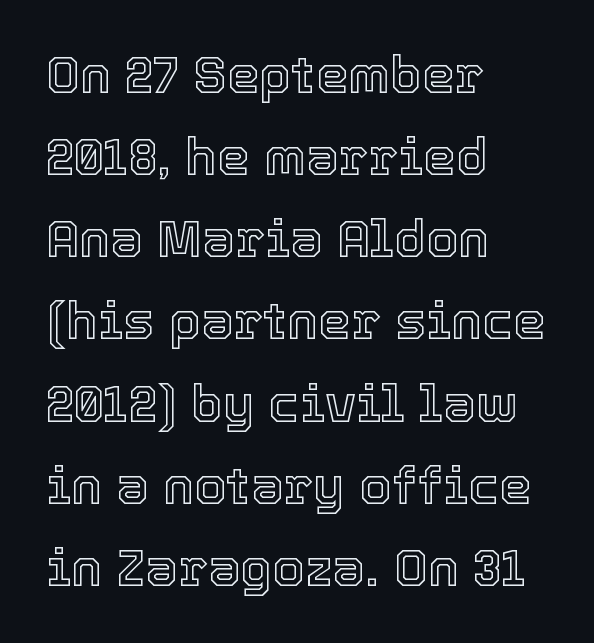
Q: Is the text italic (slanted)? A: No, it is upright.
Q: Is the text underlined? A: No.
Q: How is the paragraph aligned? A: Left-aligned.
Q: Is the spacing between letters normal or unusually wide? A: Normal.
Q: Is the spacing between lines tight, normal or loose? A: Normal.
Q: Width (condensed, normal, or wide)? A: Normal.
Q: x-height? A: Medium.
Q: Monospaced? A: No.
